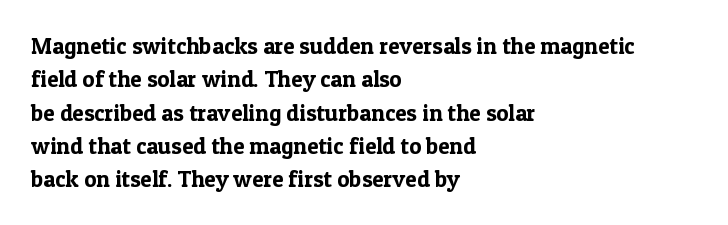
{"italic": "no", "underline": "no", "align": "left", "line_spacing": "normal", "line_spacing_ratio": 1.45, "letter_spacing": "normal", "letter_spacing_em": 0.0, "glyph_px": 23}
